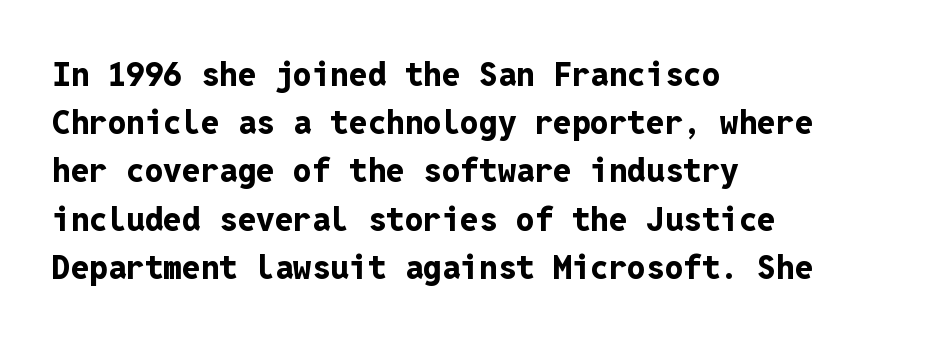
The rendering shows plain stroke endings on the letterforms — a sans-serif design. The paragraph has a hard left edge and a soft right edge. The face used here is rendered with its standard letterfit. Notice how thick the strokes are: this is what a full bold looks like. Compared with typical paragraphs, the rows here are spaced about the same. Italic: no, the glyphs are upright roman.
